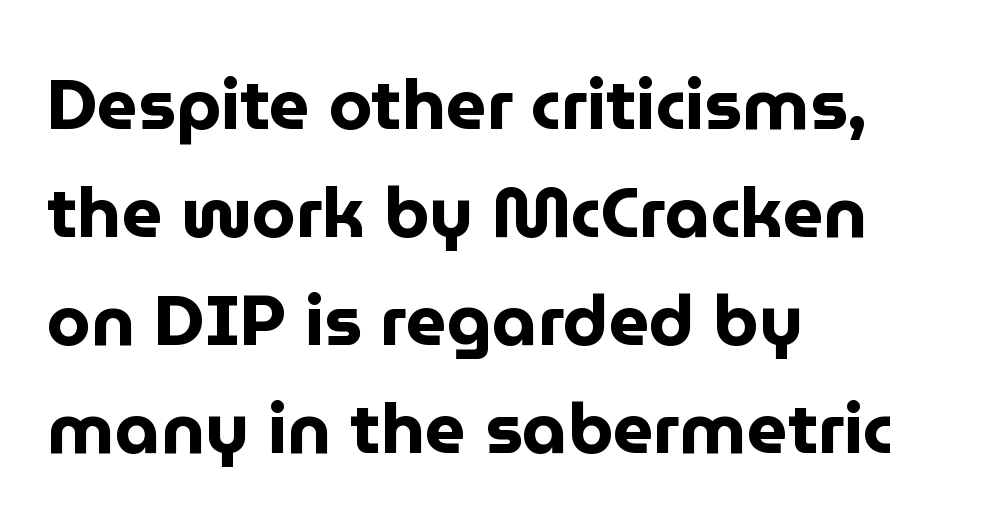
Only glyphs here, with clear space below each row. A typesetter would call this proportional, since set widths differ per character. Emphasis by weight is at full strength: bold. The lettering stays uniformly vertical, giving the passage a roman look.
